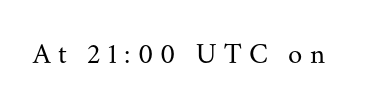
The letterforms stand isolated, each surrounded by extra space. The lettering holds an erect, upright posture throughout. Character widths vary here, with narrow letters taking less room than wide ones. You can tell from the footed stems that serif type was used.
